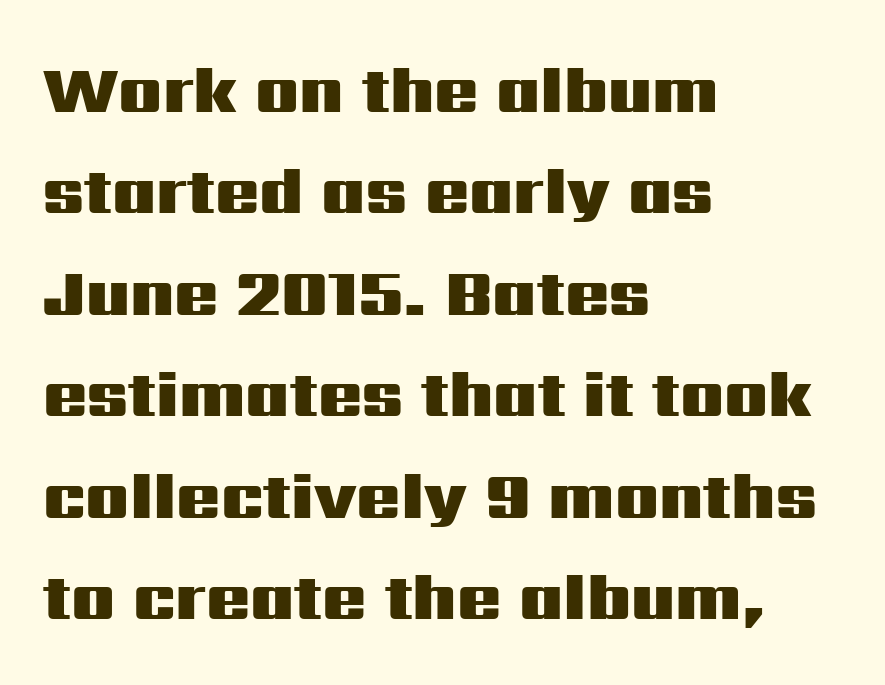
The rendering keeps characters at their native spacing. Spacing verdict: proportional, widths tailored to each character. Check under the words: just untouched page. Stroke thickness is high; the sample reads as a true bold. The rows are spaced the way most documents space them.
